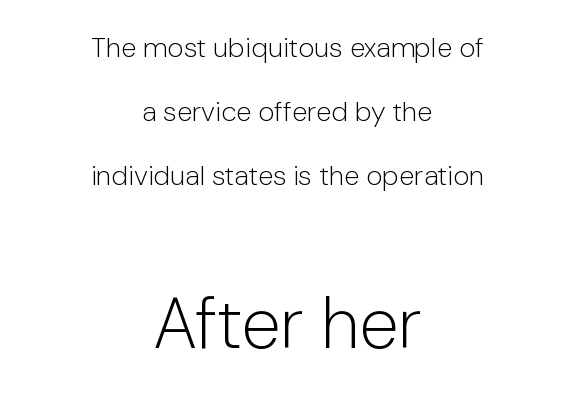
The image shows 71 px light sans-serif type, upright; set centered, loose line spacing (2.28x), normal letter spacing, not underlined; the second (bottom) block is 2.54x larger; low stroke contrast and a medium x-height.
